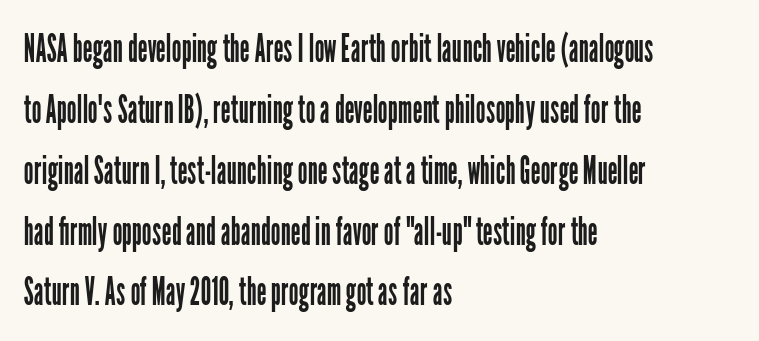
The image shows 39 px regular-weight, condensed sans-serif type, upright; set left-aligned, normal line spacing (1.56x), normal letter spacing, not underlined; low stroke contrast and a medium x-height.
